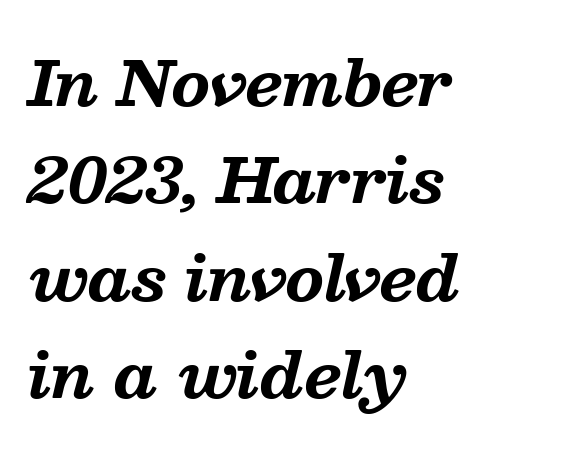
The image shows 62 px bold serif type, italic (leaning right); set left-aligned, normal line spacing (1.57x), normal letter spacing, not underlined; medium stroke contrast and a medium x-height.
